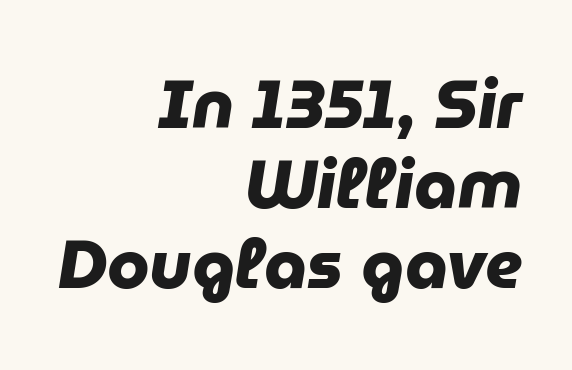
The image shows 68 px heavy sans-serif type; set right-aligned, line spacing 1.18x, normal letter spacing, not underlined; low stroke contrast and a medium x-height.
